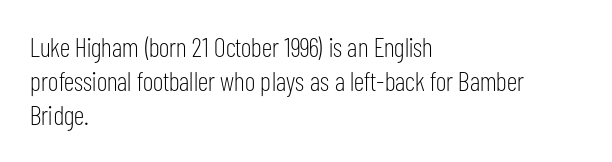
{"italic": "no", "bold": "no", "underline": "no", "align": "left", "line_spacing": "normal", "line_spacing_ratio": 1.26, "letter_spacing": "normal", "letter_spacing_em": 0.0, "glyph_px": 27}
